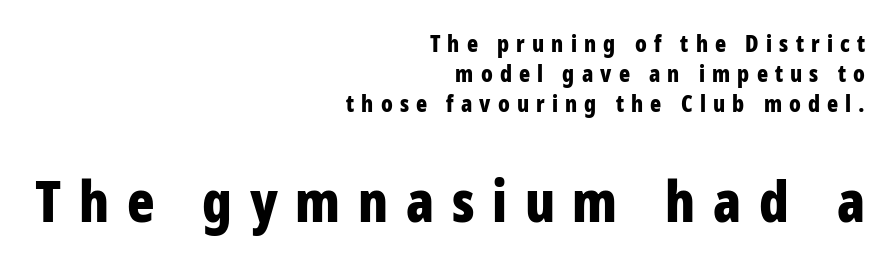
Q: Is the text bold? A: Yes.
Q: Is the text italic (slanted)? A: No, it is upright.
Q: Is the typeface a serif or a sans-serif typeface? A: Sans-serif.
Q: Is the text underlined? A: No.
Q: How is the paragraph aligned? A: Right-aligned.
Q: Is the spacing between letters normal or unusually wide? A: Unusually wide.
Q: Is the spacing between lines tight, normal or loose? A: Normal.
Q: Which block of text is set in a larger size, the first (top) or the second (bottom)? A: The second (bottom) one.
Q: Width (condensed, normal, or wide)? A: Condensed.
Q: Stroke contrast? A: Low.
Q: x-height? A: Large.
Q: Monospaced? A: No.
